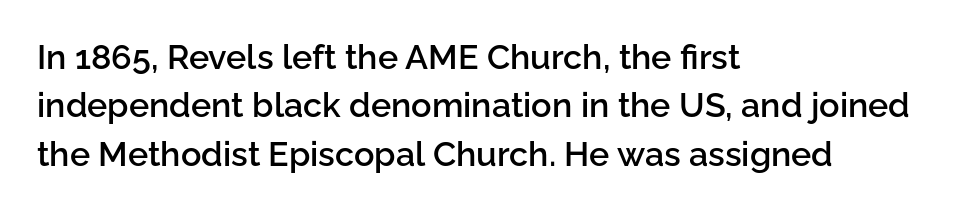
{"serif": "no", "italic": "no", "bold": "semi", "weight": "semibold", "width": "normal", "stroke_contrast": "low", "x_height": "medium", "monospaced": "no", "underline": "no", "align": "left", "line_spacing": "normal", "line_spacing_ratio": 1.42, "letter_spacing": "normal", "letter_spacing_em": 0.0, "glyph_px": 34}
